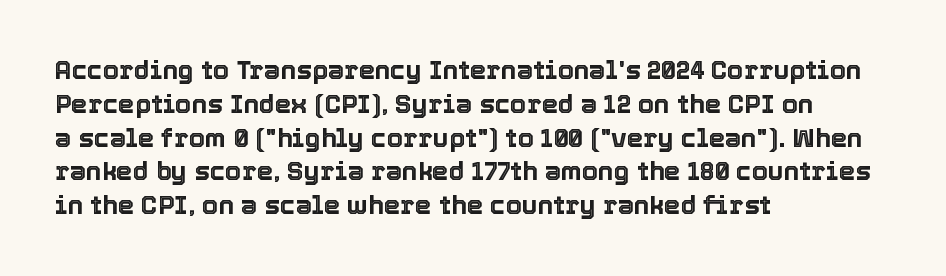
The ragged edge is on the right, which tells us the setting is flush left. How would I describe the line gaps? Plain and ordinary. This is the regular roman posture of the typeface. Only glyphs here, with clear space below each row.
